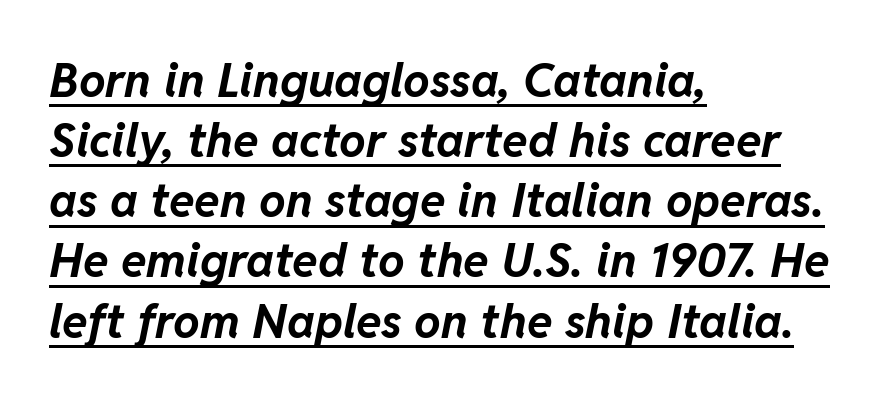
Tracking value appears to be zero — textbook default spacing. Slant detected: the letters are inclined. Line spacing here is normal. Beneath each row of characters lies a ruled line. Think of a printed novel: that variable character pitch is what you see here.
